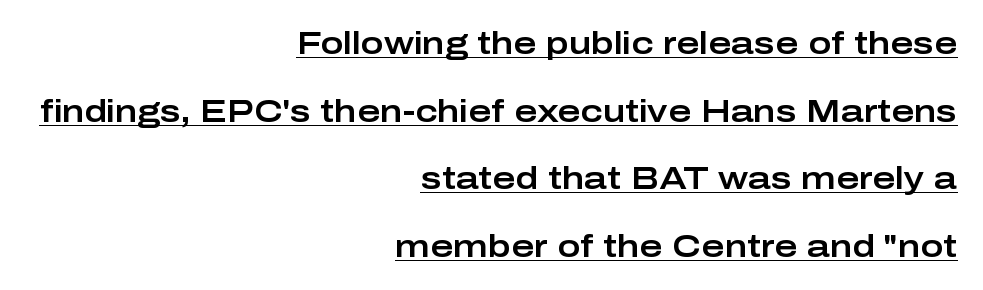
{"serif": "no", "italic": "no", "width": "wide", "stroke_contrast": "low", "x_height": "medium", "monospaced": "no", "underline": "yes", "align": "right", "line_spacing": "loose", "line_spacing_ratio": 2.18, "letter_spacing": "normal", "letter_spacing_em": 0.0, "glyph_px": 31}
